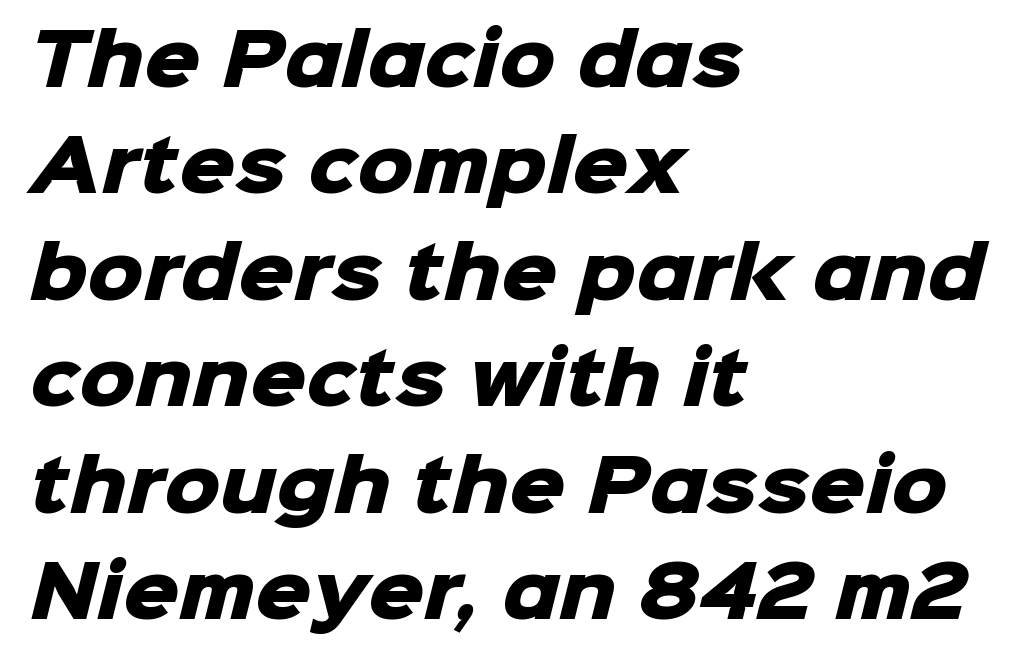
{"serif": "no", "bold": "yes", "weight": "heavy", "width": "normal", "stroke_contrast": "low", "x_height": "medium", "monospaced": "no", "underline": "no", "align": "left", "line_spacing": "normal", "line_spacing_ratio": 1.52, "letter_spacing": "normal", "letter_spacing_em": 0.0, "glyph_px": 70}
